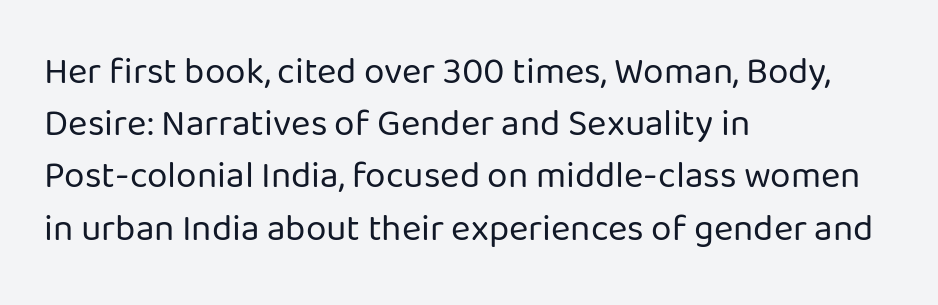
Spacing verdict: proportional, widths tailored to each character. Beneath every word, the page is bare. This sample uses an upright cut, with every glyph sitting square on the baseline. Summary of vertical rhythm: regular, with standard interline spacing.
